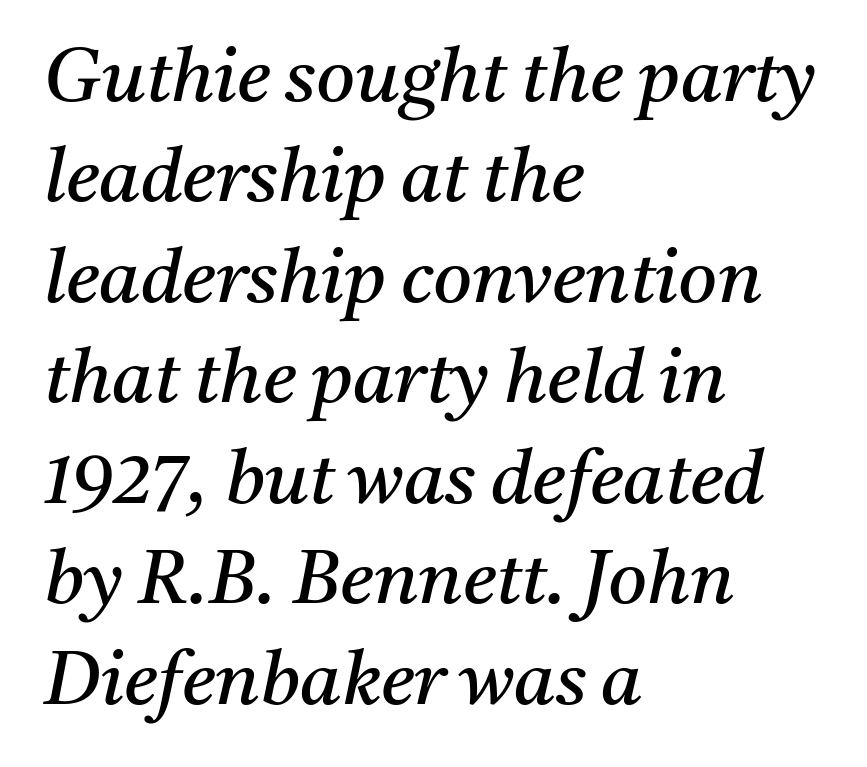
Quick note: italic. Left-aligned paragraph, ragged on the right. The characters are drawn with everyday or finer stroke widths. The string is rendered with underlining switched off.
